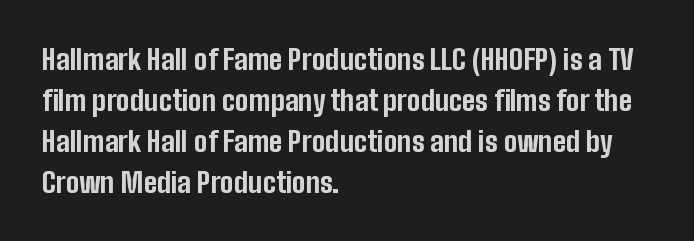
{"serif": "no", "italic": "no", "bold": "yes", "weight": "bold", "width": "condensed", "stroke_contrast": "low", "x_height": "medium", "monospaced": "no", "underline": "no", "align": "left", "line_spacing": "normal", "line_spacing_ratio": 1.46, "letter_spacing": "normal", "letter_spacing_em": 0.0, "glyph_px": 28}
